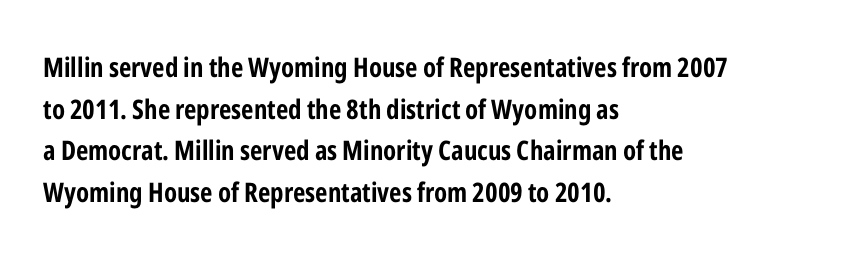
Q: Is the text bold? A: Yes.
Q: Is the text italic (slanted)? A: No, it is upright.
Q: Is the text underlined? A: No.
Q: How is the paragraph aligned? A: Left-aligned.
Q: Is the spacing between letters normal or unusually wide? A: Normal.
Q: Is the spacing between lines tight, normal or loose? A: Normal.
